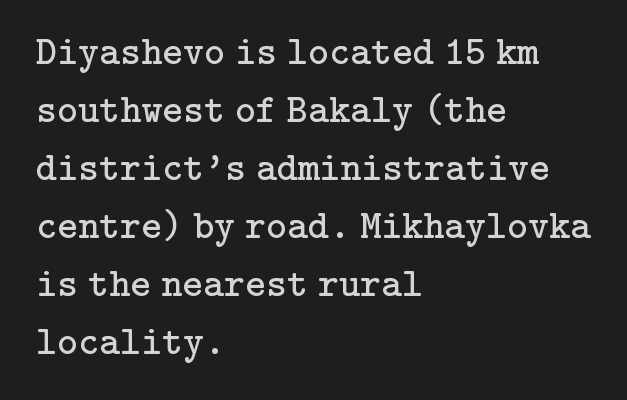
The image shows 40 px regular-weight serif type, upright; set left-aligned, normal line spacing (1.45x), normal letter spacing, not underlined; low stroke contrast and a medium x-height.
